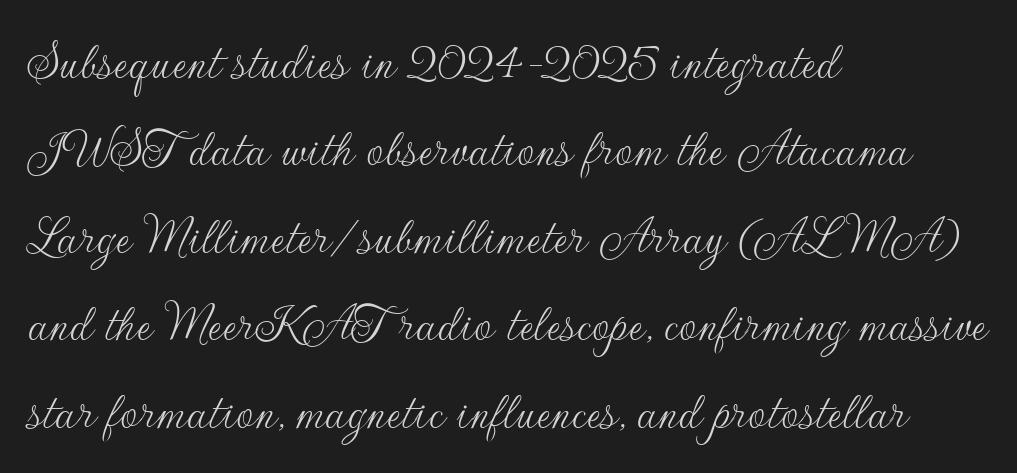
Q: Is the text bold? A: No.
Q: Is the text italic (slanted)? A: Yes.
Q: Is the typeface a serif or a sans-serif typeface? A: Sans-serif.
Q: Is the text underlined? A: No.
Q: How is the paragraph aligned? A: Left-aligned.
Q: Is the spacing between letters normal or unusually wide? A: Normal.
Q: Is the spacing between lines tight, normal or loose? A: Normal.
Q: Width (condensed, normal, or wide)? A: Normal.
Q: Stroke contrast? A: Low.
Q: x-height? A: Small.
Q: Monospaced? A: No.
